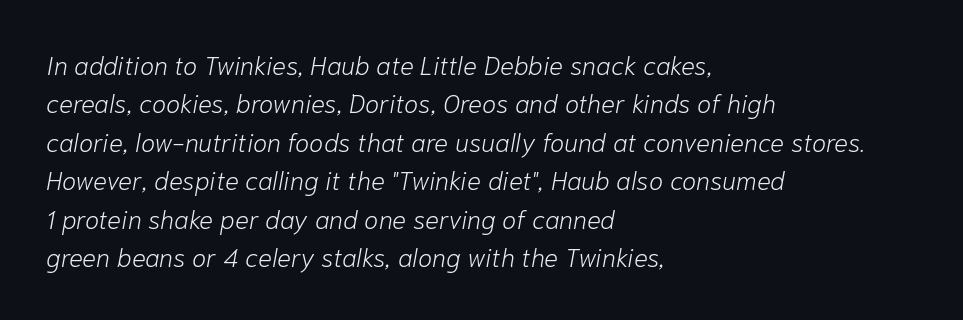
Q: Is the text bold? A: No.
Q: Is the text italic (slanted)? A: Yes, it leans right by about 10 degrees.
Q: Is the text underlined? A: No.
Q: How is the paragraph aligned? A: Left-aligned.
Q: Is the spacing between letters normal or unusually wide? A: Normal.
Q: Is the spacing between lines tight, normal or loose? A: Normal.
